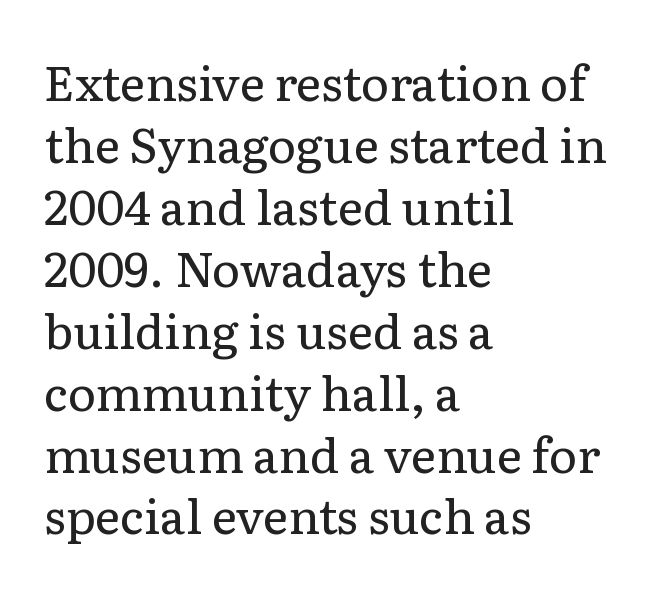
The image shows 48 px regular-weight serif type, upright; set left-aligned, normal line spacing (1.29x), normal letter spacing, not underlined; low stroke contrast and a medium x-height.
